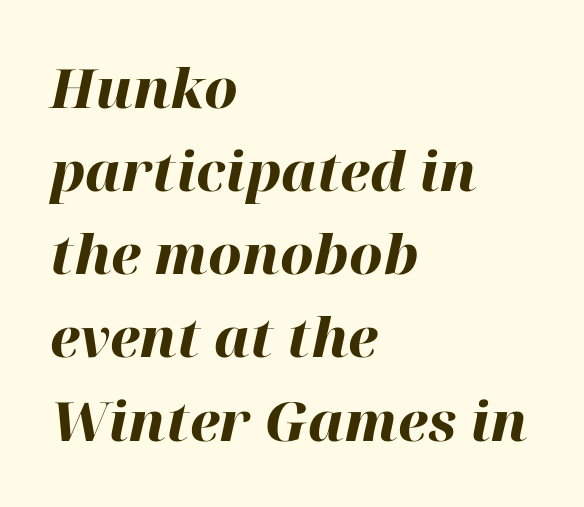
Successive baselines arrive at the customary interval. If you drew a ruler down the left edge, every line would touch it. The line texture is even and compact thanks to regular tracking. Summary of weight: heavy, a full bold. Do the characters align in a grid? No, the font is proportional.
